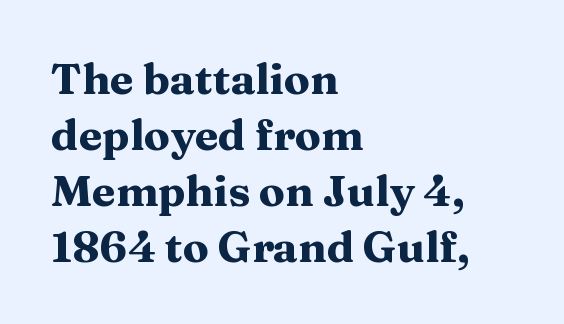
The image shows 43 px heavy, wide serif type, upright; set left-aligned, normal line spacing (1.3x), normal letter spacing, not underlined; medium stroke contrast and a medium x-height.
